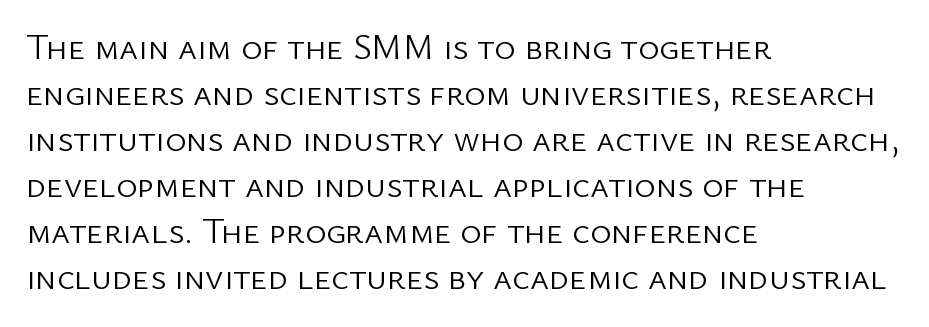
Q: Is the text bold? A: No.
Q: Is the text italic (slanted)? A: No, it is upright.
Q: Is the typeface a serif or a sans-serif typeface? A: Sans-serif.
Q: Is the text underlined? A: No.
Q: How is the paragraph aligned? A: Left-aligned.
Q: Is the spacing between letters normal or unusually wide? A: Normal.
Q: Is the spacing between lines tight, normal or loose? A: Normal.
Q: Width (condensed, normal, or wide)? A: Normal.
Q: Stroke contrast? A: Low.
Q: x-height? A: Medium.
Q: Monospaced? A: No.
